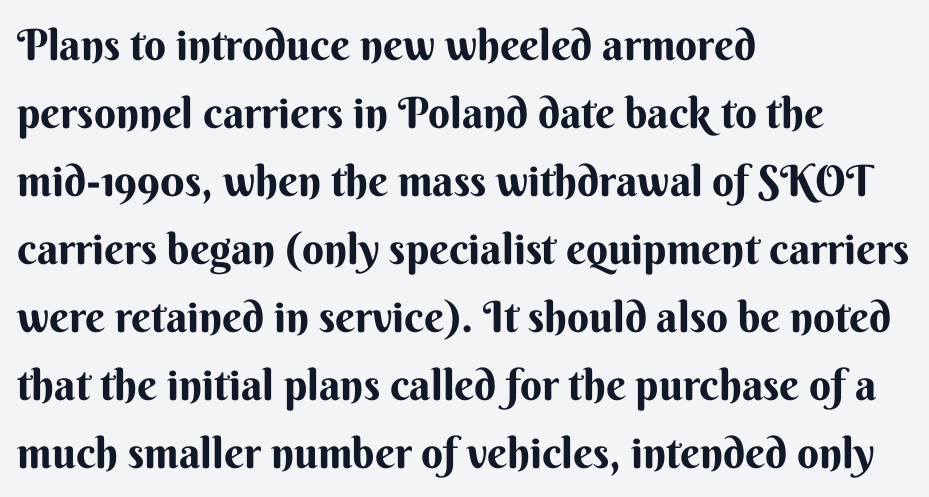
Q: Is the text bold? A: Yes.
Q: Is the text italic (slanted)? A: No, it is upright.
Q: Is the typeface a serif or a sans-serif typeface? A: Sans-serif.
Q: Is the text underlined? A: No.
Q: How is the paragraph aligned? A: Left-aligned.
Q: Is the spacing between letters normal or unusually wide? A: Normal.
Q: Is the spacing between lines tight, normal or loose? A: Normal.
Q: Width (condensed, normal, or wide)? A: Normal.
Q: Stroke contrast? A: Medium.
Q: x-height? A: Small.
Q: Monospaced? A: No.
